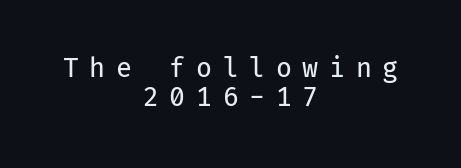
{"italic": "no", "bold": "no", "underline": "no", "align": "center", "line_spacing": "tight", "line_spacing_ratio": 1.12, "letter_spacing": "wide", "letter_spacing_em": 0.41, "glyph_px": 26}
